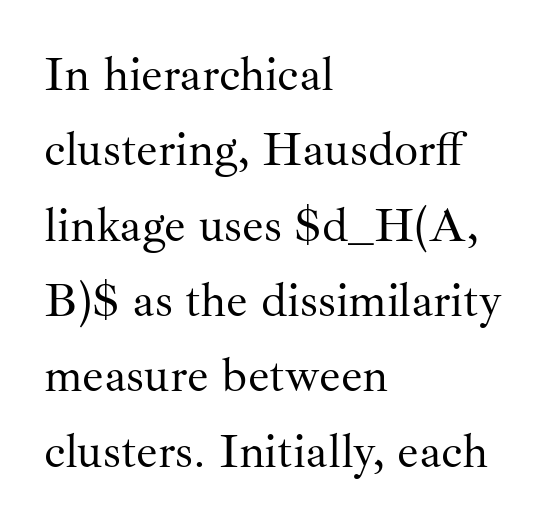
{"serif": "yes", "italic": "no", "bold": "no", "weight": "regular", "width": "normal", "stroke_contrast": "medium", "x_height": "small", "monospaced": "no", "underline": "no", "align": "left", "line_spacing": "normal", "line_spacing_ratio": 1.57, "letter_spacing": "normal", "letter_spacing_em": 0.0, "glyph_px": 48}
